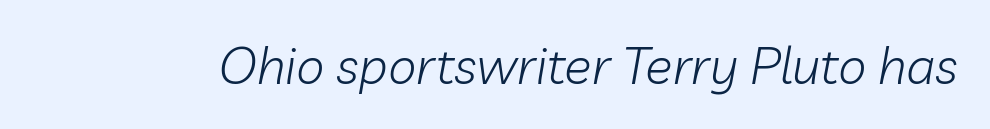
Q: Is the text bold? A: No.
Q: Is the text italic (slanted)? A: Yes, it leans right by about 10 degrees.
Q: Is the text underlined? A: No.
Q: Is the spacing between letters normal or unusually wide? A: Normal.
Q: Width (condensed, normal, or wide)? A: Normal.
Q: Stroke contrast? A: Low.
Q: x-height? A: Medium.
Q: Monospaced? A: No.
